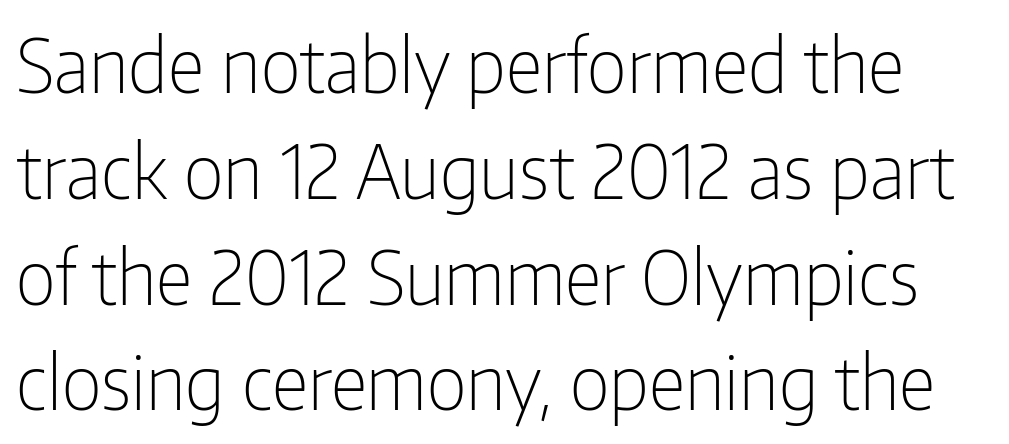
The image shows 74 px light, condensed sans-serif type, upright; set normal line spacing (1.43x), normal letter spacing, not underlined; low stroke contrast and a medium x-height.
